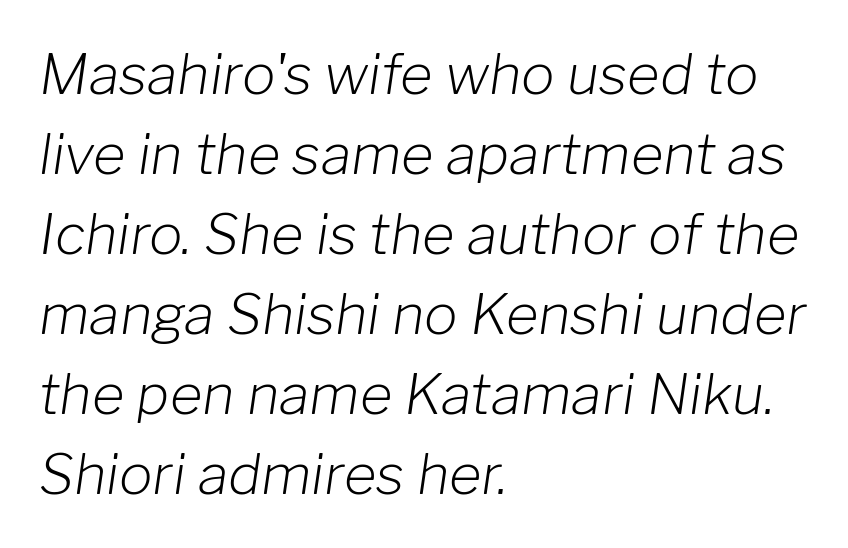
{"italic": "yes", "lean": "right", "slant_degrees": 8, "bold": "no", "weight": "light", "width": "normal", "stroke_contrast": "low", "x_height": "medium", "monospaced": "no", "underline": "no", "align": "left", "line_spacing": "normal", "line_spacing_ratio": 1.43, "letter_spacing": "normal", "letter_spacing_em": 0.0, "glyph_px": 56}
